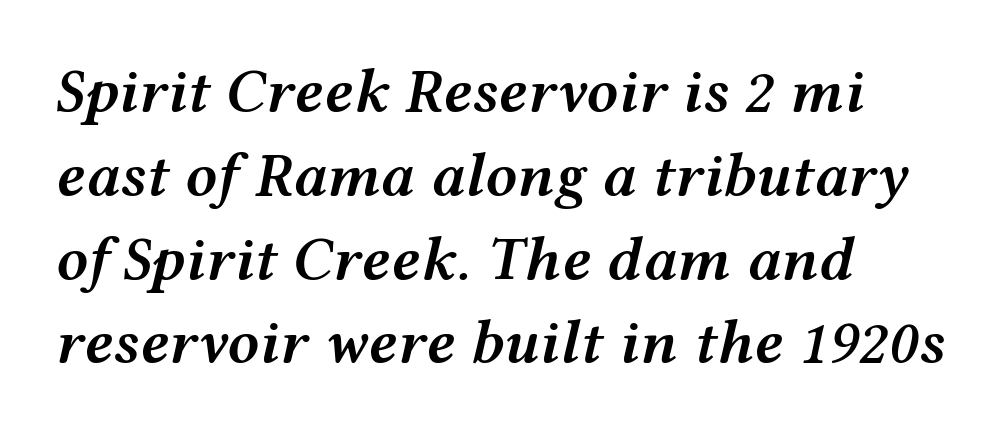
The image shows 63 px semibold, wide type, italic (leaning right); set left-aligned, normal line spacing (1.33x), normal letter spacing, not underlined; medium stroke contrast and a medium x-height.
